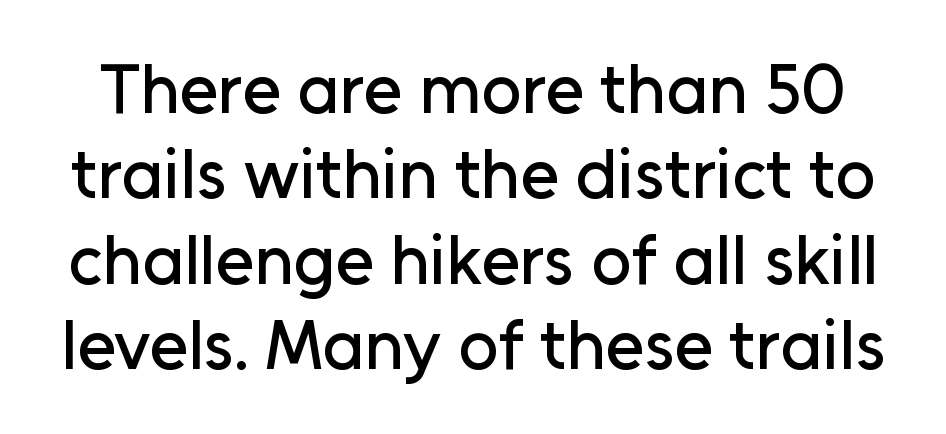
Q: Is the text italic (slanted)? A: No, it is upright.
Q: Is the typeface a serif or a sans-serif typeface? A: Sans-serif.
Q: Is the text underlined? A: No.
Q: Is the spacing between letters normal or unusually wide? A: Normal.
Q: Width (condensed, normal, or wide)? A: Normal.
Q: Stroke contrast? A: Low.
Q: x-height? A: Medium.
Q: Monospaced? A: No.
